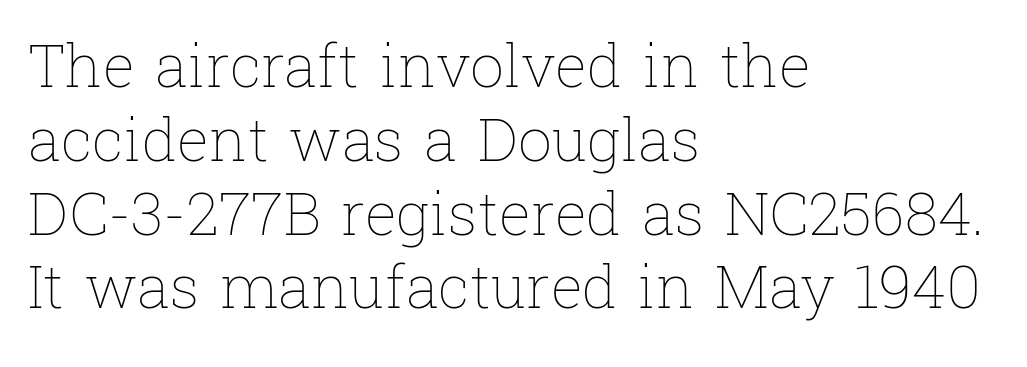
The image shows 60 px thin type, upright; set left-aligned, line spacing 1.23x, normal letter spacing, not underlined; low stroke contrast and a medium x-height.
